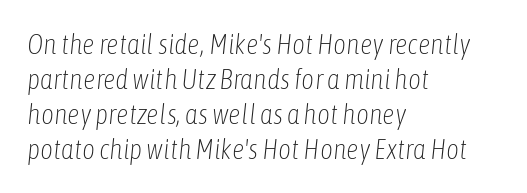
{"italic": "yes", "lean": "right", "slant_degrees": 6, "bold": "no", "weight": "light", "width": "condensed", "stroke_contrast": "low", "x_height": "medium", "monospaced": "no", "underline": "no", "align": "left", "line_spacing": "normal", "line_spacing_ratio": 1.25, "letter_spacing": "normal", "letter_spacing_em": 0.0, "glyph_px": 28}
